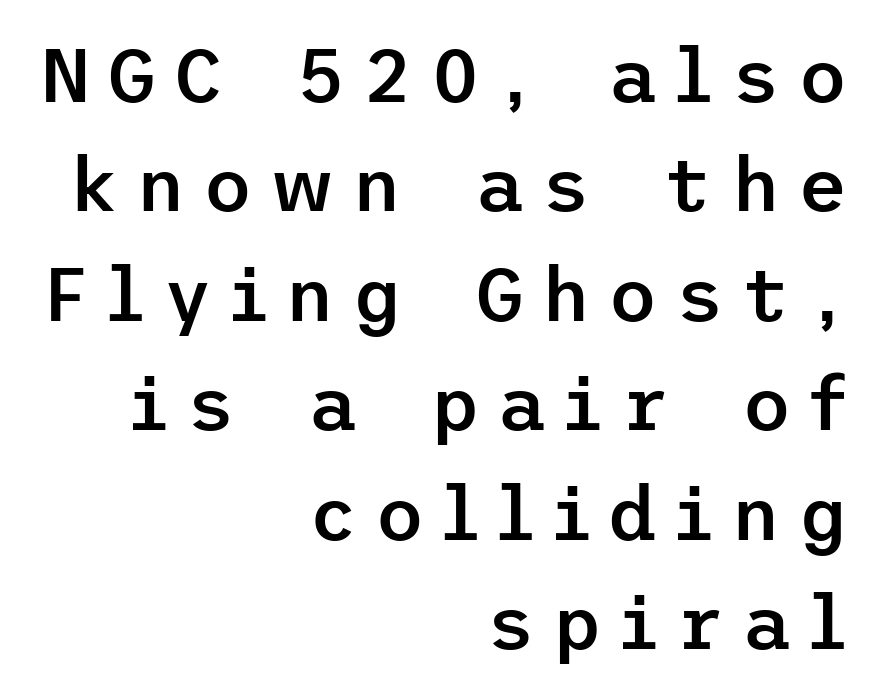
Q: Is the text bold? A: Semi-bold.
Q: Is the text italic (slanted)? A: No, it is upright.
Q: Is the typeface a serif or a sans-serif typeface? A: Sans-serif.
Q: Is the text underlined? A: No.
Q: How is the paragraph aligned? A: Right-aligned.
Q: Is the spacing between letters normal or unusually wide? A: Unusually wide.
Q: Is the spacing between lines tight, normal or loose? A: Normal.
Q: Width (condensed, normal, or wide)? A: Normal.
Q: Stroke contrast? A: Low.
Q: x-height? A: Medium.
